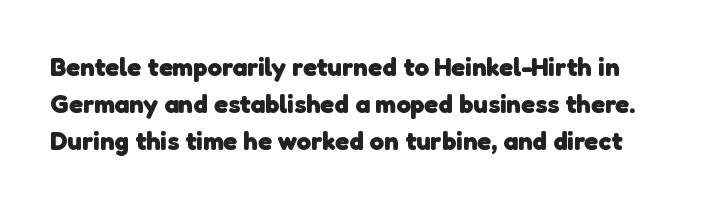
The image shows 26 px bold type; set normal line spacing (1.43x), normal letter spacing, not underlined.
